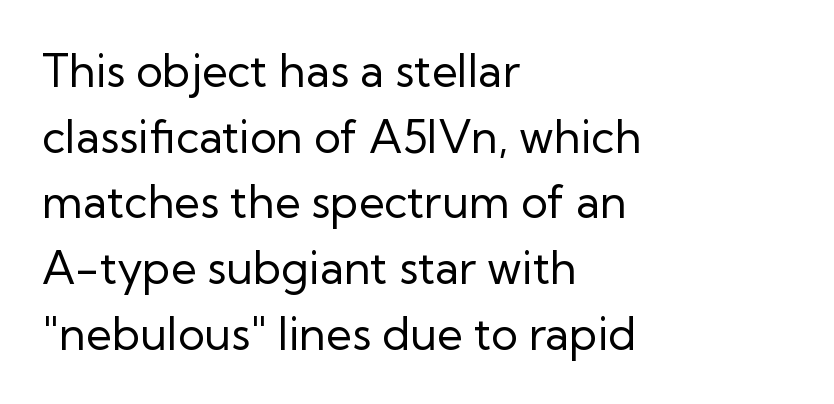
The image shows 45 px regular-weight sans-serif type, upright; set left-aligned, normal line spacing (1.46x), normal letter spacing, not underlined; low stroke contrast and a medium x-height.
